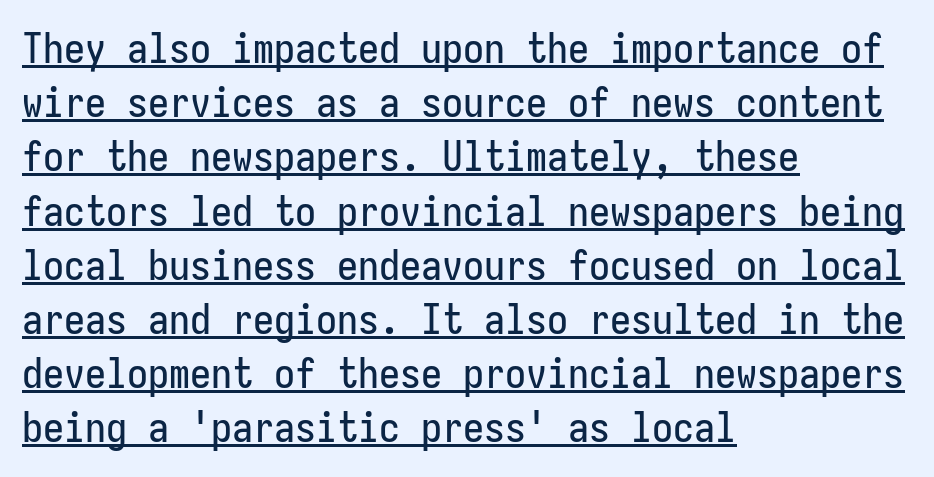
Summary of vertical rhythm: regular, with standard interline spacing. The typesetter chose a ragged-right arrangement here. Examine the stroke ends and you'll find no serifs. Every stem runs plumb, perpendicular to the baseline. In designer terms, the underline attribute is active on this setting.
